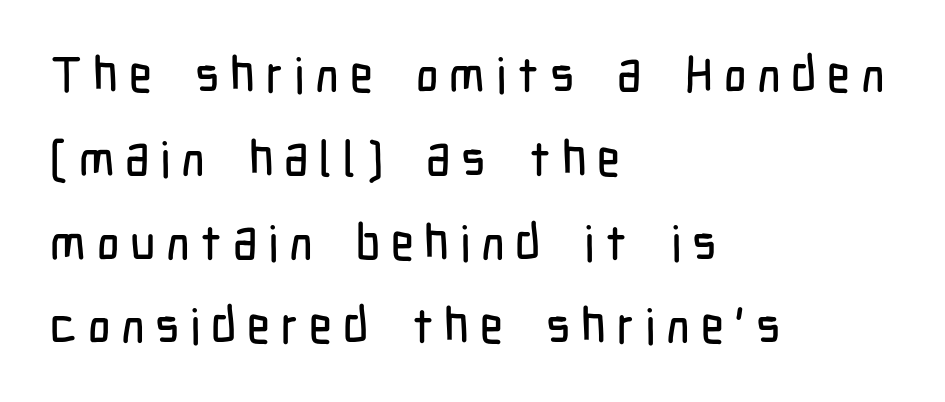
Q: Is the text italic (slanted)? A: No, it is upright.
Q: Is the typeface a serif or a sans-serif typeface? A: Sans-serif.
Q: Is the text underlined? A: No.
Q: How is the paragraph aligned? A: Left-aligned.
Q: Is the spacing between letters normal or unusually wide? A: Unusually wide.
Q: Width (condensed, normal, or wide)? A: Condensed.
Q: Stroke contrast? A: Low.
Q: x-height? A: Medium.
Q: Monospaced? A: No.
